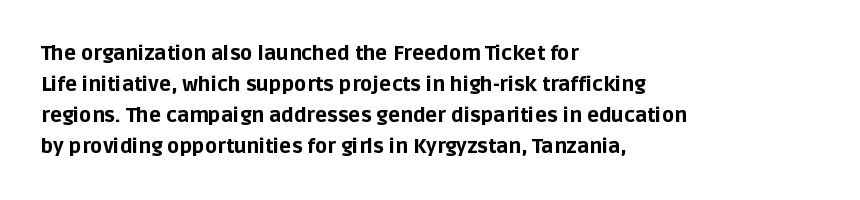
This is heavy type, rendered in bold. No extra tracking has been applied to these lines. The lines in this sample share a left origin and differ only in where they stop. A typesetter would call this leading conventional body-copy spacing. The typography opts for an upright posture over an oblique one. No word sits above an underline.
